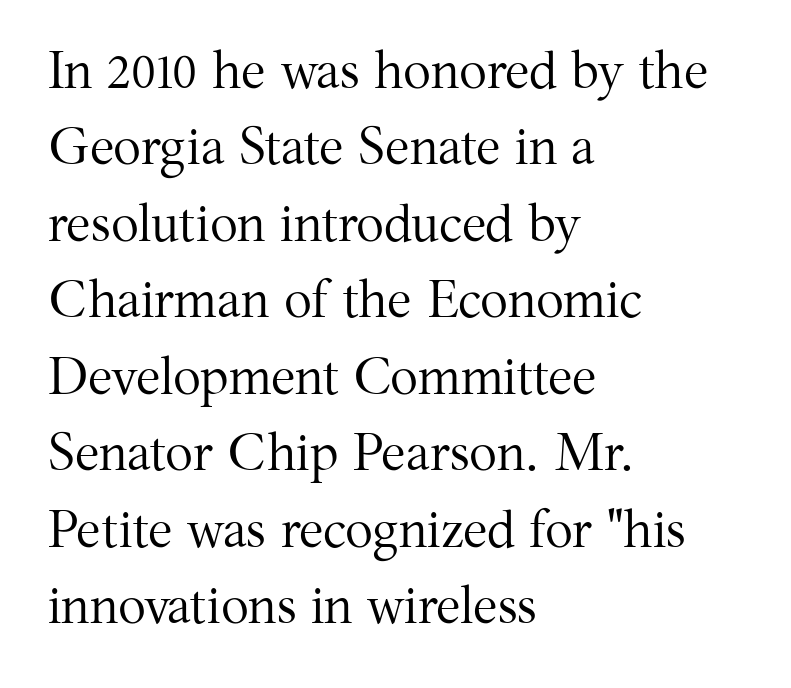
Tall strokes in this sample are plumb rather than angled. Type without underlining. The letters carry serifs — small finishing strokes at the ends of their stems. The font sits on the lighter half of the weight spectrum, regular included. How are the letters spaced? Ordinarily, with no added tracking. The line-height multiplier appears to be the usual default.
